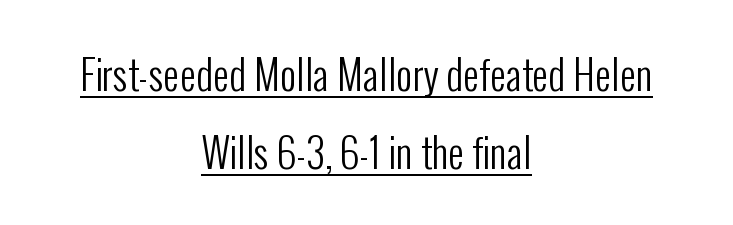
{"serif": "no", "italic": "no", "bold": "no", "weight": "regular", "width": "condensed", "stroke_contrast": "low", "x_height": "medium", "monospaced": "no", "underline": "yes", "align": "center", "line_spacing": "loose", "line_spacing_ratio": 1.96, "letter_spacing": "normal", "letter_spacing_em": 0.0, "glyph_px": 40}
